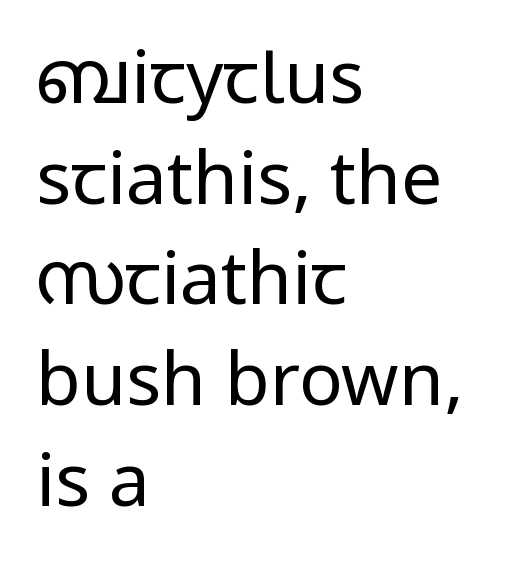
Q: Is the text bold? A: No.
Q: Is the text italic (slanted)? A: No, it is upright.
Q: Is the typeface a serif or a sans-serif typeface? A: Sans-serif.
Q: Is the text underlined? A: No.
Q: How is the paragraph aligned? A: Left-aligned.
Q: Is the spacing between letters normal or unusually wide? A: Normal.
Q: Is the spacing between lines tight, normal or loose? A: Normal.
Q: Width (condensed, normal, or wide)? A: Condensed.
Q: Stroke contrast? A: Low.
Q: x-height? A: Large.
Q: Monospaced? A: No.
